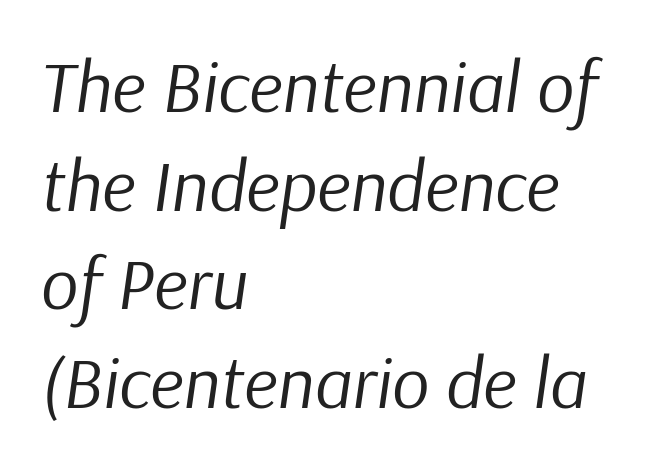
The rendering keeps characters at their native spacing. Lines of text with bare space underneath. Left-aligned paragraph, ragged on the right. Style check: oblique.
